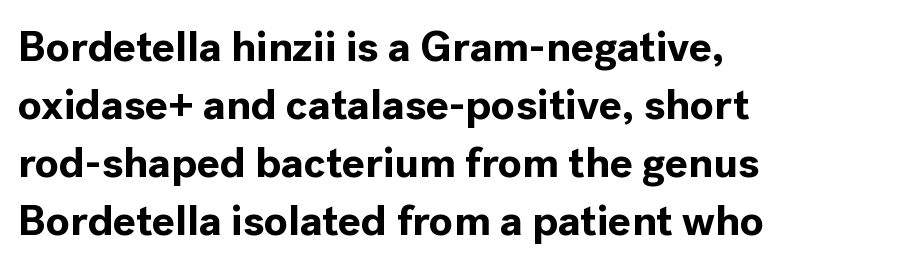
The image shows 43 px bold sans-serif type, upright; set left-aligned, normal line spacing (1.35x), normal letter spacing, not underlined; a medium x-height.
